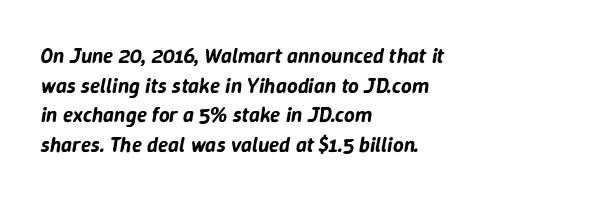
{"italic": "yes", "lean": "right", "slant_degrees": 9, "underline": "no", "align": "left", "line_spacing": "normal", "line_spacing_ratio": 1.41, "letter_spacing": "normal", "letter_spacing_em": 0.0, "glyph_px": 21}
